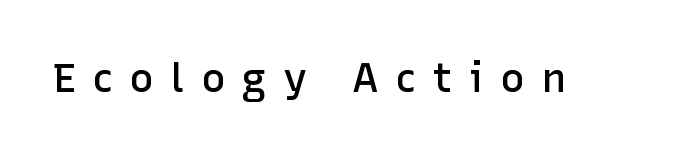
Q: Is the text bold? A: Semi-bold.
Q: Is the text italic (slanted)? A: No, it is upright.
Q: Is the typeface a serif or a sans-serif typeface? A: Sans-serif.
Q: Is the text underlined? A: No.
Q: Is the spacing between letters normal or unusually wide? A: Unusually wide.
Q: Width (condensed, normal, or wide)? A: Normal.
Q: Stroke contrast? A: Low.
Q: x-height? A: Medium.
Q: Monospaced? A: No.
